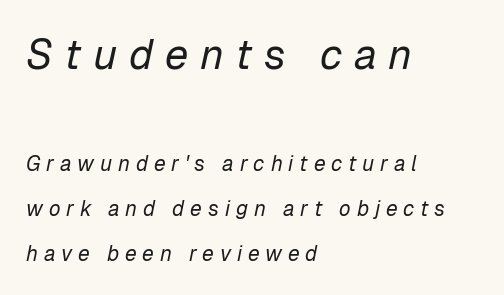
{"italic": "yes", "lean": "right", "slant_degrees": 12, "bold": "no", "weight": "regular", "width": "normal", "stroke_contrast": "low", "x_height": "medium", "monospaced": "no", "underline": "no", "align": "left", "line_spacing": "loose", "line_spacing_ratio": 2.14, "letter_spacing": "wide", "letter_spacing_em": 0.28, "larger_block": "first", "size_ratio": 2.0, "glyph_px": 42}
